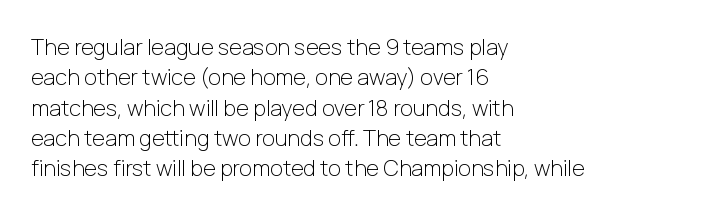
The image shows 22 px text type, upright; set left-aligned, normal line spacing (1.38x), normal letter spacing, not underlined.
